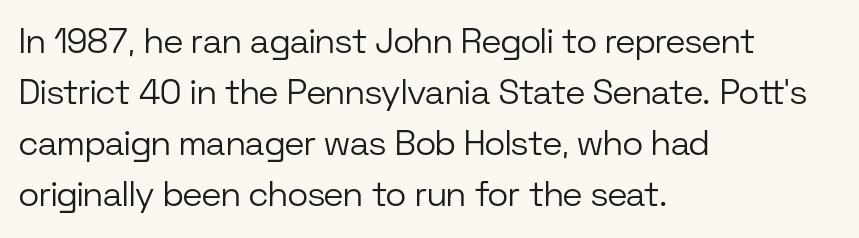
Q: Is the text bold? A: No.
Q: Is the text italic (slanted)? A: No, it is upright.
Q: Is the typeface a serif or a sans-serif typeface? A: Sans-serif.
Q: Is the text underlined? A: No.
Q: How is the paragraph aligned? A: Left-aligned.
Q: Is the spacing between letters normal or unusually wide? A: Normal.
Q: Is the spacing between lines tight, normal or loose? A: Normal.
Q: Width (condensed, normal, or wide)? A: Normal.
Q: Stroke contrast? A: Low.
Q: x-height? A: Medium.
Q: Monospaced? A: No.
